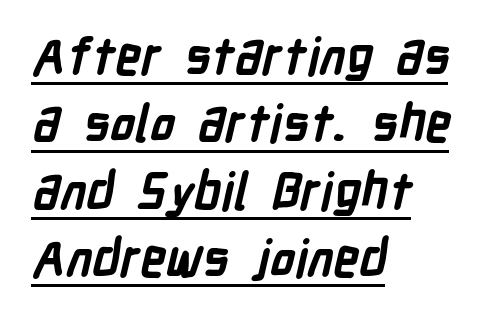
{"serif": "no", "bold": "yes", "weight": "semibold", "width": "condensed", "stroke_contrast": "low", "x_height": "medium", "monospaced": "no", "underline": "yes", "align": "left", "line_spacing": "normal", "line_spacing_ratio": 1.32, "letter_spacing": "normal", "letter_spacing_em": 0.0, "glyph_px": 51}
